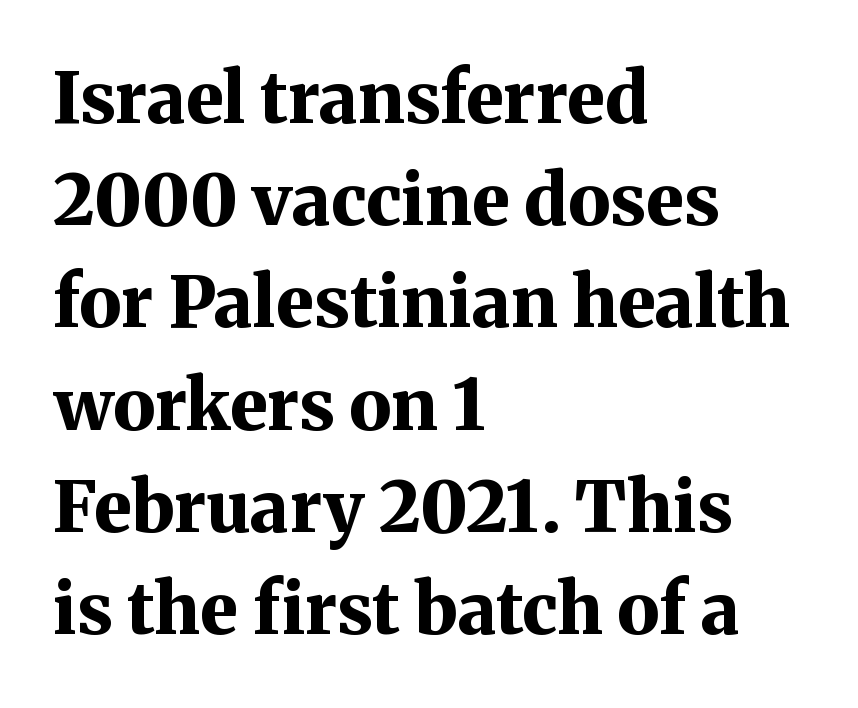
{"serif": "yes", "italic": "no", "bold": "yes", "weight": "bold", "width": "normal", "stroke_contrast": "medium", "x_height": "medium", "monospaced": "no", "underline": "no", "align": "left", "line_spacing": "normal", "line_spacing_ratio": 1.44, "letter_spacing": "normal", "letter_spacing_em": 0.0, "glyph_px": 71}
